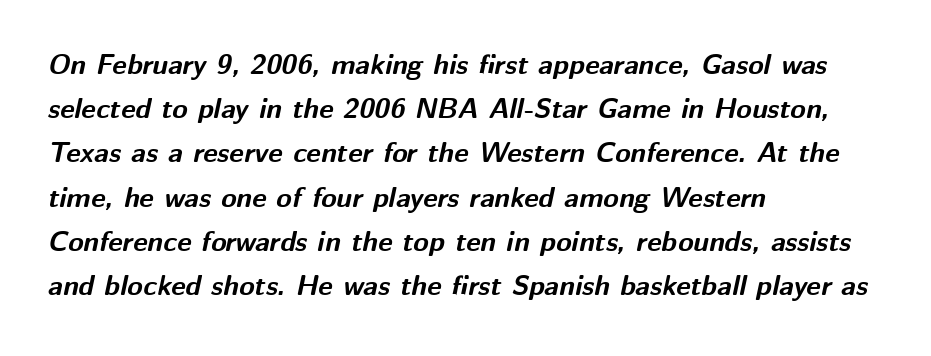
Quick note: interline space is typical. Each row of text sits above clean, open space. Is this a fixed-width face? No — the glyphs have proportional, varying widths. Notice how the passage keeps a crisp vertical edge on the left only.
